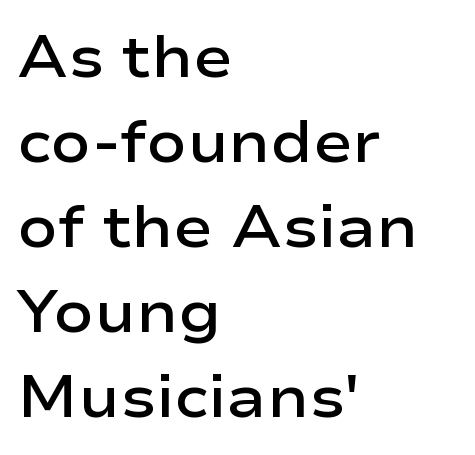
Q: Is the text bold? A: Semi-bold.
Q: Is the text italic (slanted)? A: No, it is upright.
Q: Is the typeface a serif or a sans-serif typeface? A: Sans-serif.
Q: Is the text underlined? A: No.
Q: How is the paragraph aligned? A: Left-aligned.
Q: Is the spacing between letters normal or unusually wide? A: Normal.
Q: Is the spacing between lines tight, normal or loose? A: Normal.
Q: Width (condensed, normal, or wide)? A: Wide.
Q: Stroke contrast? A: Low.
Q: x-height? A: Medium.
Q: Monospaced? A: No.
